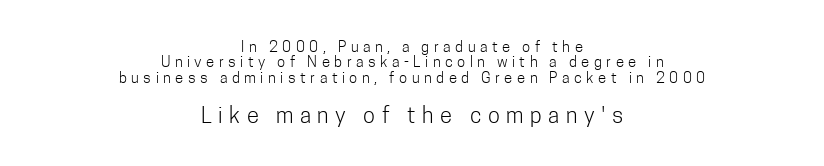
{"italic": "no", "bold": "no", "underline": "no", "align": "center", "line_spacing": "tight", "line_spacing_ratio": 1.03, "letter_spacing": "wide", "letter_spacing_em": 0.3, "larger_block": "second", "size_ratio": 1.47, "glyph_px": 22}
